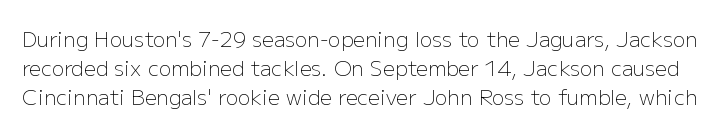
The image shows 21 px text type, upright; set normal line spacing (1.39x), normal letter spacing, not underlined.
